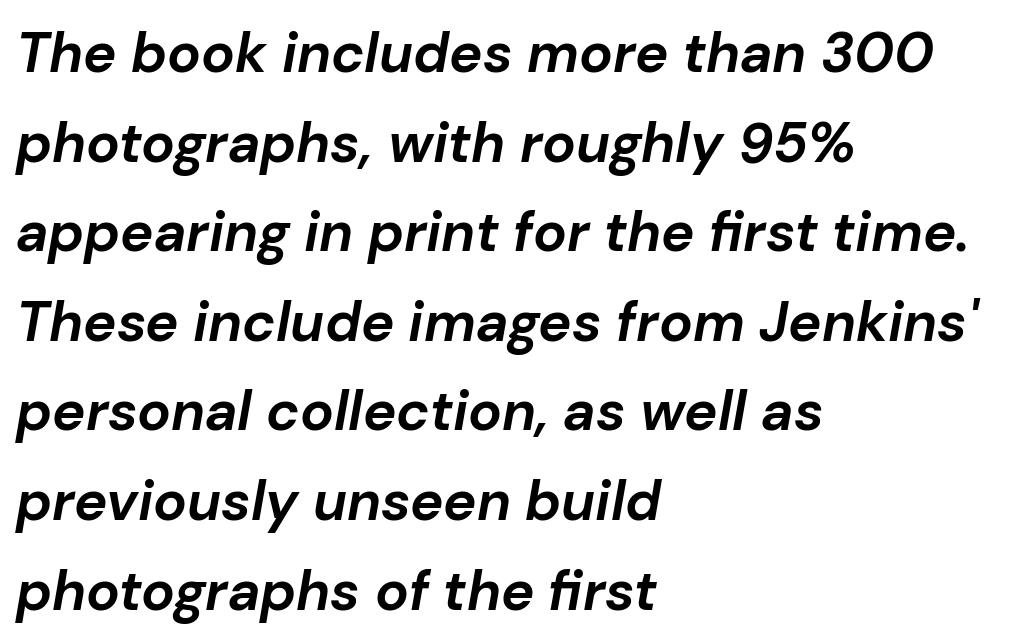
The baseline area is clear. Notice how thick the strokes are: this is what a full bold looks like. Each letter keeps its own natural width here, so spacing adapts to shape. Reading down the column, the eye jumps a familiar distance to each next line. Every row of glyphs begins at an identical x-position on the left.
